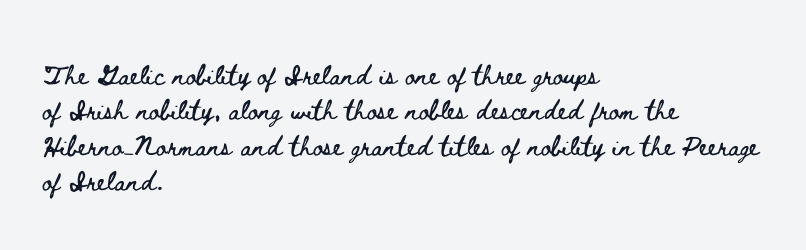
The image shows 25 px text type; set left-aligned, normal line spacing (1.42x), normal letter spacing, not underlined.
